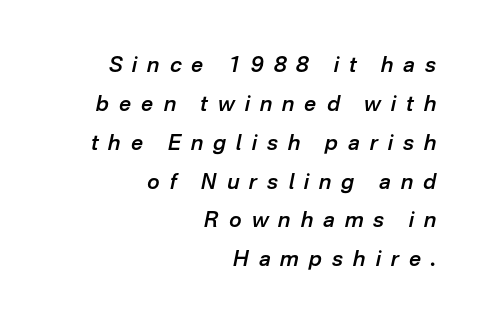
{"italic": "yes", "lean": "right", "slant_degrees": 12, "bold": "semi", "underline": "no", "align": "right", "line_spacing_ratio": 1.85, "letter_spacing": "wide", "letter_spacing_em": 0.48, "glyph_px": 21}
